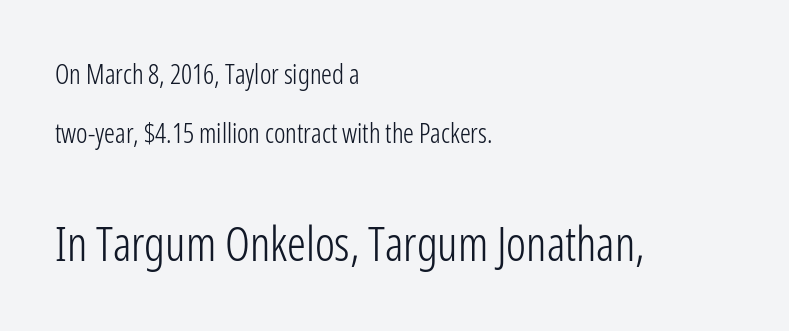
{"serif": "no", "italic": "no", "bold": "no", "weight": "light", "width": "condensed", "stroke_contrast": "low", "x_height": "medium", "monospaced": "no", "underline": "no", "align": "left", "line_spacing": "loose", "line_spacing_ratio": 2.18, "letter_spacing": "normal", "letter_spacing_em": 0.0, "larger_block": "second", "size_ratio": 1.74, "glyph_px": 47}
